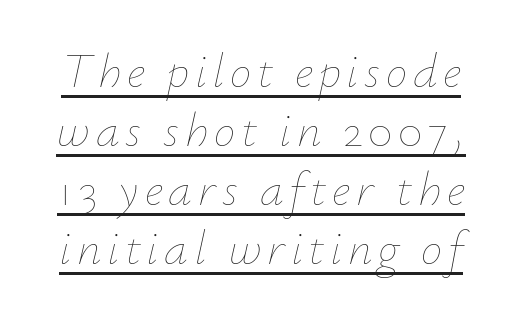
Proportional: the letters do not fall into vertical columns. Is there an underline? Yes — a line sits under the letters. No extra ink here — the face is not bold. Would a proofreader flag this as italicized? Yes.
